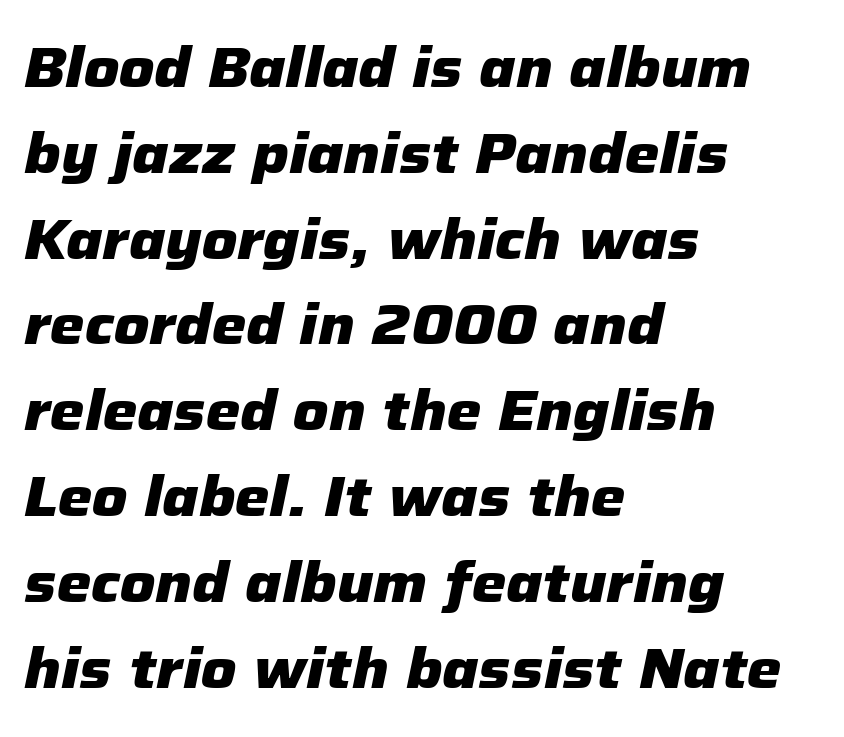
Q: Is the text bold? A: Yes.
Q: Is the text italic (slanted)? A: Yes, it leans right by about 12 degrees.
Q: Is the text underlined? A: No.
Q: How is the paragraph aligned? A: Left-aligned.
Q: Is the spacing between letters normal or unusually wide? A: Normal.
Q: Is the spacing between lines tight, normal or loose? A: Normal.
Q: Width (condensed, normal, or wide)? A: Normal.
Q: Stroke contrast? A: Low.
Q: x-height? A: Medium.
Q: Monospaced? A: No.
